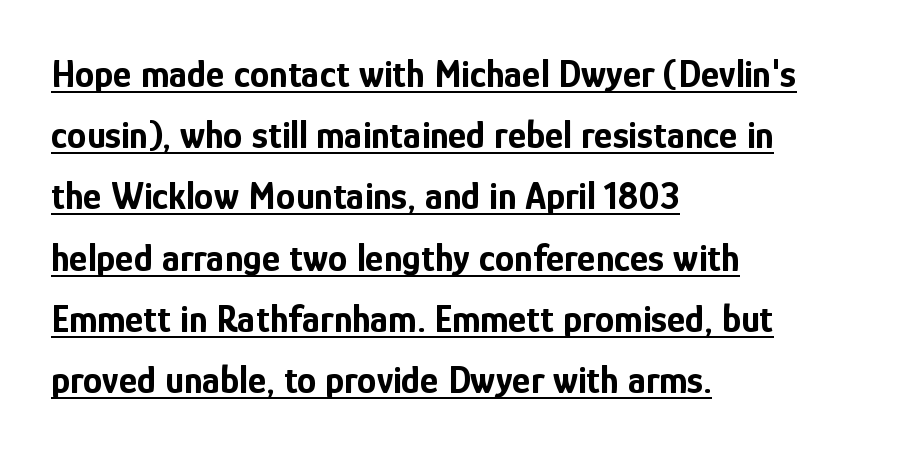
The paragraph shown leans on its left margin. Font category for this specimen: sans-serif. A full-strength bold gives these letters their thick strokes. If you drew a line through each stem, it would be perfectly vertical.
